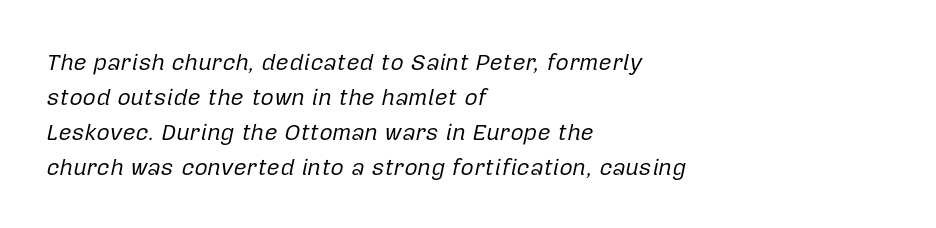
All the whitespace from short lines collects on the right. These glyphs show unthickened strokes, regular width or finer. These lines keep a tight, regular rhythm from letter to letter. Clear beneath every line of the passage. Vertically, the passage feels balanced, rows spaced as you'd expect. Tall strokes in this sample are angled rather than plumb.
